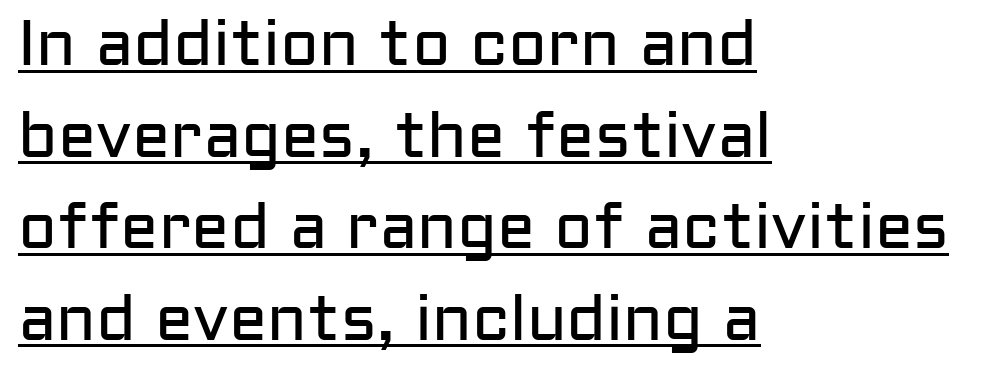
{"serif": "no", "italic": "no", "bold": "no", "weight": "regular", "width": "normal", "stroke_contrast": "low", "x_height": "medium", "monospaced": "no", "underline": "yes", "align": "left", "line_spacing": "normal", "line_spacing_ratio": 1.43, "letter_spacing": "normal", "letter_spacing_em": 0.0, "glyph_px": 64}
